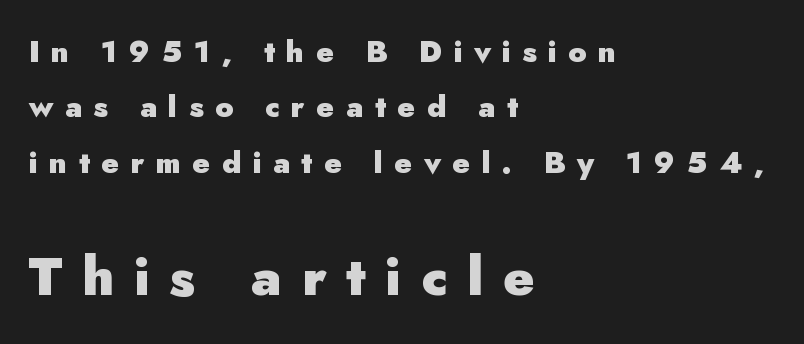
The image shows 53 px heavy sans-serif type, upright; set left-aligned, line spacing 1.85x, unusually wide letter spacing (+0.38 em), not underlined; the second (bottom) block is 1.77x larger; low stroke contrast and a small x-height.
